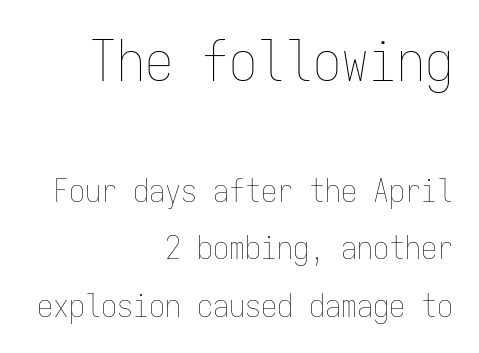
Q: Is the text bold? A: No.
Q: Is the text italic (slanted)? A: No, it is upright.
Q: Is the text underlined? A: No.
Q: How is the paragraph aligned? A: Right-aligned.
Q: Is the spacing between letters normal or unusually wide? A: Normal.
Q: Which block of text is set in a larger size, the first (top) or the second (bottom)? A: The first (top) one.
Q: Width (condensed, normal, or wide)? A: Condensed.
Q: Stroke contrast? A: Low.
Q: x-height? A: Medium.
Q: Monospaced? A: Yes.
